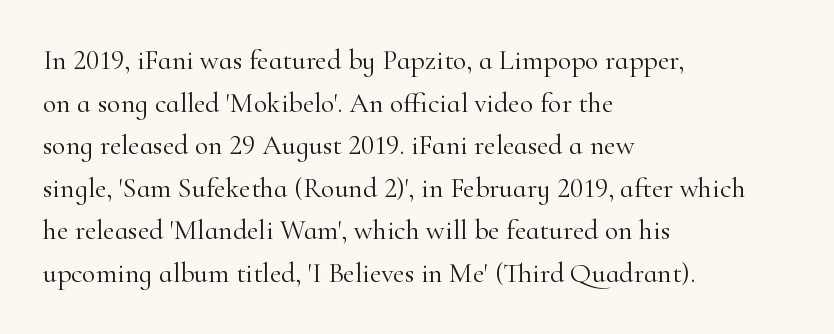
{"serif": "yes", "italic": "no", "bold": "no", "weight": "light", "width": "normal", "stroke_contrast": "high", "x_height": "small", "monospaced": "no", "underline": "no", "align": "left", "line_spacing": "normal", "line_spacing_ratio": 1.52, "letter_spacing": "normal", "letter_spacing_em": 0.0, "glyph_px": 28}
